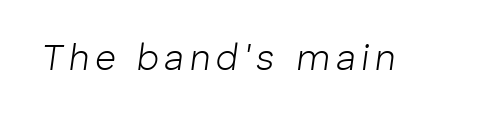
{"italic": "yes", "lean": "right", "slant_degrees": 8, "bold": "no", "weight": "light", "width": "normal", "stroke_contrast": "low", "x_height": "medium", "monospaced": "no", "underline": "no", "glyph_px": 36}
